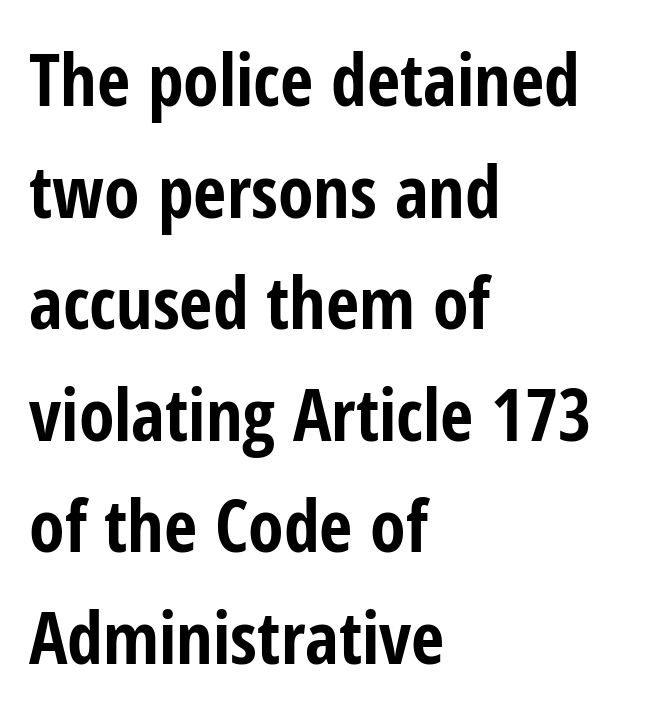
{"serif": "no", "italic": "no", "bold": "yes", "weight": "bold", "width": "condensed", "stroke_contrast": "low", "x_height": "medium", "monospaced": "no", "underline": "no", "align": "left", "line_spacing": "normal", "line_spacing_ratio": 1.55, "letter_spacing": "normal", "letter_spacing_em": 0.0, "glyph_px": 72}
